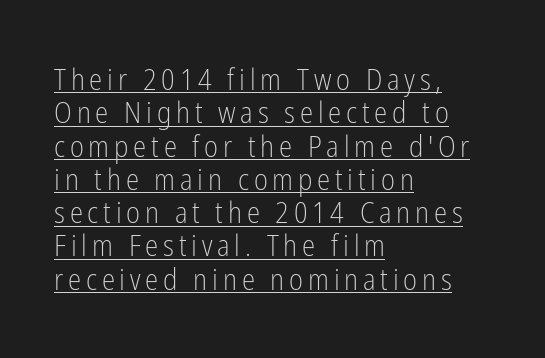
Q: Is the text bold? A: No.
Q: Is the text italic (slanted)? A: No, it is upright.
Q: Is the typeface a serif or a sans-serif typeface? A: Sans-serif.
Q: Is the text underlined? A: Yes.
Q: How is the paragraph aligned? A: Left-aligned.
Q: Is the spacing between lines tight, normal or loose? A: Tight.
Q: Width (condensed, normal, or wide)? A: Condensed.
Q: Stroke contrast? A: Low.
Q: x-height? A: Medium.
Q: Monospaced? A: No.
